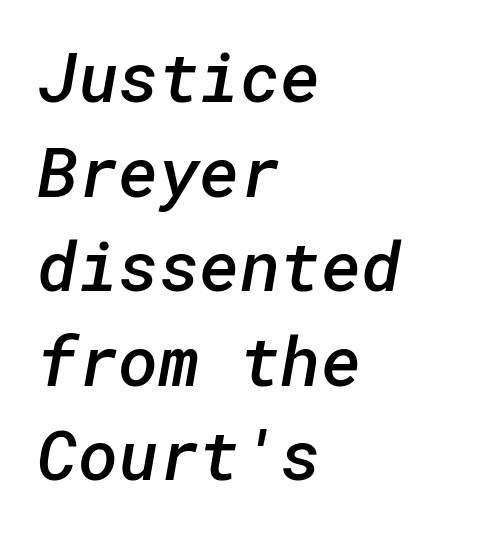
Q: Is the text bold? A: Semi-bold.
Q: Is the typeface a serif or a sans-serif typeface? A: Sans-serif.
Q: Is the text underlined? A: No.
Q: How is the paragraph aligned? A: Left-aligned.
Q: Is the spacing between letters normal or unusually wide? A: Normal.
Q: Is the spacing between lines tight, normal or loose? A: Normal.
Q: Width (condensed, normal, or wide)? A: Normal.
Q: Stroke contrast? A: Low.
Q: x-height? A: Medium.
